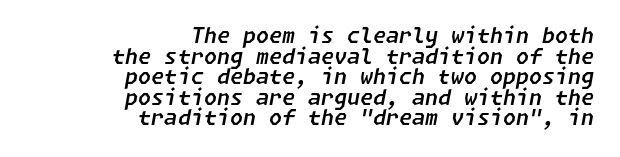
{"italic": "yes", "lean": "right", "slant_degrees": 11, "underline": "no", "align": "right", "line_spacing": "tight", "line_spacing_ratio": 0.98, "letter_spacing": "normal", "letter_spacing_em": 0.0, "glyph_px": 21}
